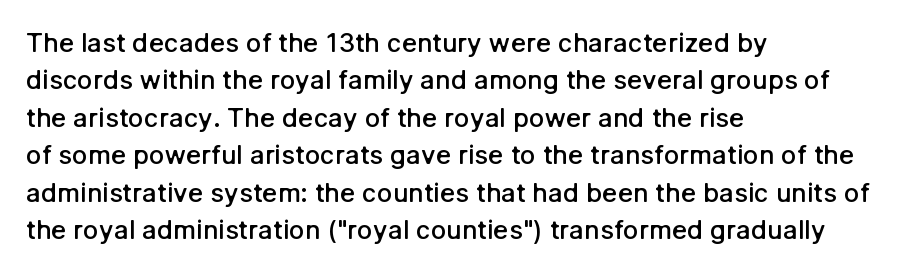
Q: Is the text bold? A: Semi-bold.
Q: Is the text italic (slanted)? A: No, it is upright.
Q: Is the text underlined? A: No.
Q: How is the paragraph aligned? A: Left-aligned.
Q: Is the spacing between letters normal or unusually wide? A: Normal.
Q: Is the spacing between lines tight, normal or loose? A: Normal.
